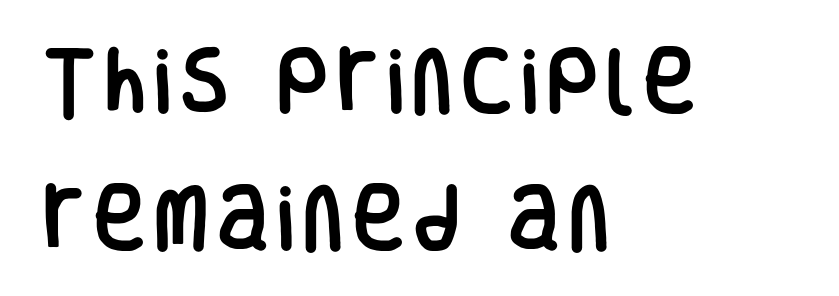
Ordinary non-slanted type is in use. The space beneath each line is pristine and unruled. Regarding leading, the lines here are spaced well apart. A student would call this left alignment; a typographer would say flush left, rag right. The face used here is proportionally spaced, like ordinary book or web type. Font category for this specimen: sans-serif.
